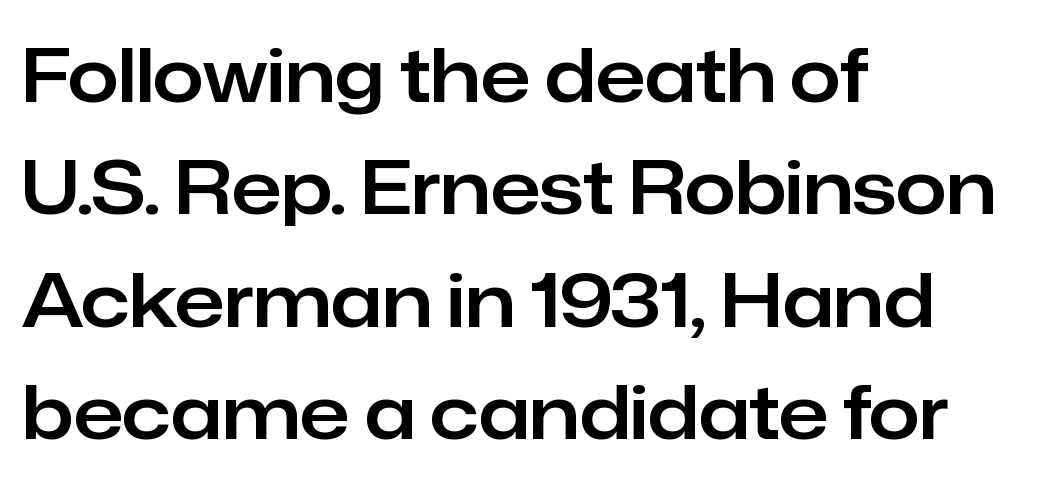
Q: Is the text italic (slanted)? A: No, it is upright.
Q: Is the typeface a serif or a sans-serif typeface? A: Sans-serif.
Q: Is the text underlined? A: No.
Q: How is the paragraph aligned? A: Left-aligned.
Q: Is the spacing between letters normal or unusually wide? A: Normal.
Q: Is the spacing between lines tight, normal or loose? A: Normal.
Q: Width (condensed, normal, or wide)? A: Normal.
Q: Stroke contrast? A: Low.
Q: x-height? A: Medium.
Q: Monospaced? A: No.
